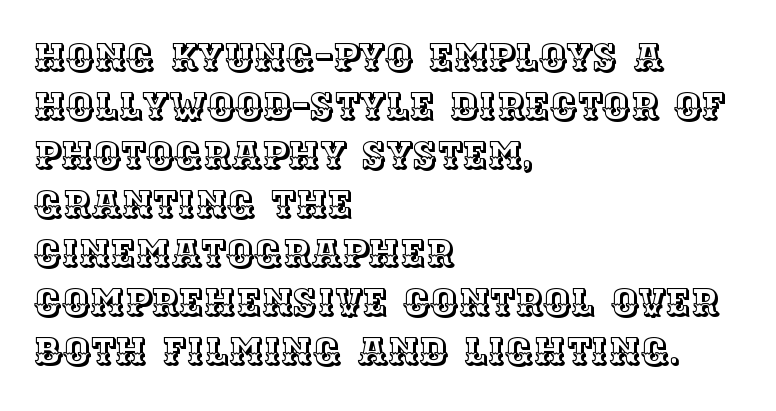
The image shows 38 px text type, upright; set left-aligned, normal line spacing (1.29x), normal letter spacing, not underlined; a large x-height.
